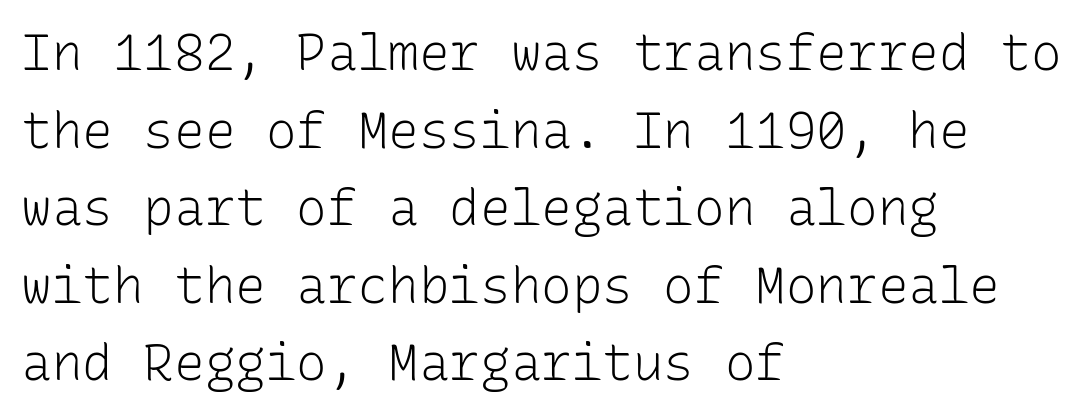
Spacing verdict: monospaced, one width for all characters. Descender tails drop into unmarked territory. No heavy texture on the line: the type isn't bold. Letter spacing: default. The vertical gap from one line to the next is medium.
